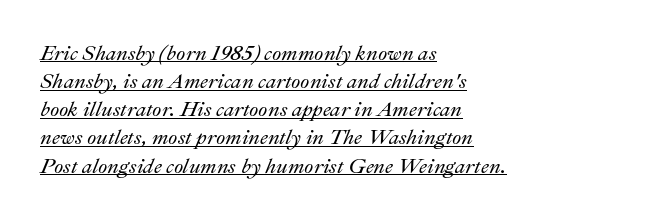
The text block is weighted toward the left margin, trailing off unevenly rightward. Notice how the stems are inclined rather than vertical — that's the hallmark of italics. A typesetter would call this zero additional tracking. Leading: standard.
